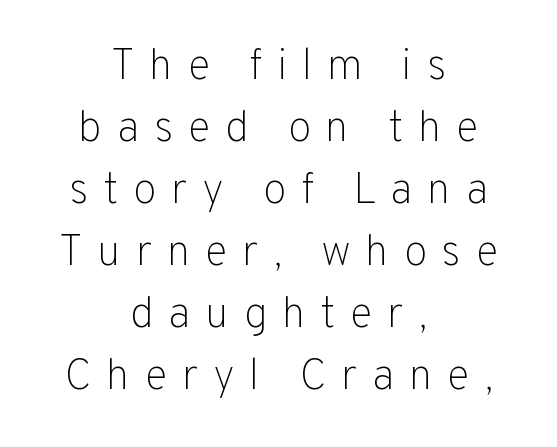
Does the type have serifs? No, each stem ends abruptly. Italic? Not at all — the glyphs are vertical. Notice how descenders clear the ascenders below comfortably — that's standard leading. Plain, unruled lines of type. These lines are rendered in a variable-pitch font. Honestly, the letter spacing is so wide it's the main thing you notice.
